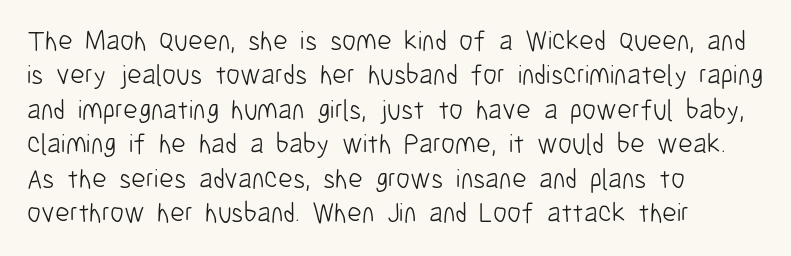
{"serif": "no", "italic": "no", "bold": "no", "weight": "light", "width": "condensed", "stroke_contrast": "low", "x_height": "medium", "monospaced": "no", "underline": "no", "align": "left", "line_spacing_ratio": 1.23, "letter_spacing": "normal", "letter_spacing_em": 0.0, "glyph_px": 28}
